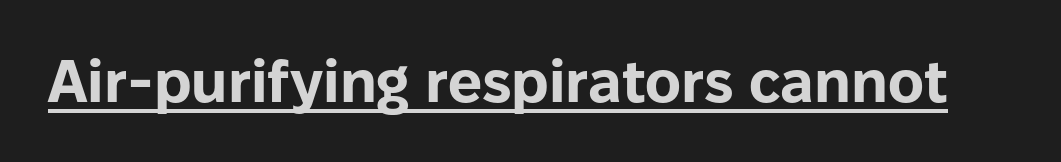
The image shows 60 px bold sans-serif type, upright; set normal letter spacing, underlined; low stroke contrast and a medium x-height.
